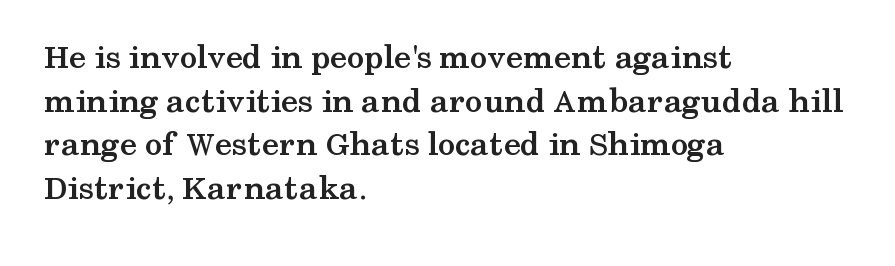
Q: Is the text bold? A: Yes.
Q: Is the text italic (slanted)? A: No, it is upright.
Q: Is the typeface a serif or a sans-serif typeface? A: Serif.
Q: Is the text underlined? A: No.
Q: How is the paragraph aligned? A: Left-aligned.
Q: Is the spacing between letters normal or unusually wide? A: Normal.
Q: Is the spacing between lines tight, normal or loose? A: Normal.
Q: Width (condensed, normal, or wide)? A: Wide.
Q: Stroke contrast? A: Medium.
Q: x-height? A: Medium.
Q: Monospaced? A: No.
